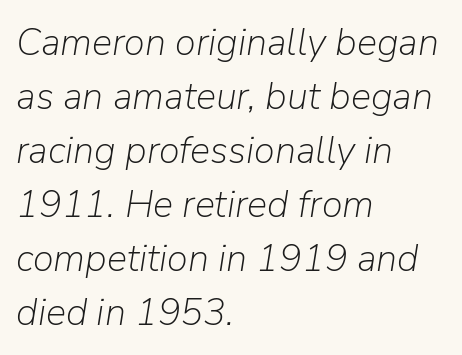
The image shows 38 px light type, italic (leaning right); set left-aligned, normal line spacing (1.42x), normal letter spacing, not underlined; low stroke contrast and a medium x-height.
